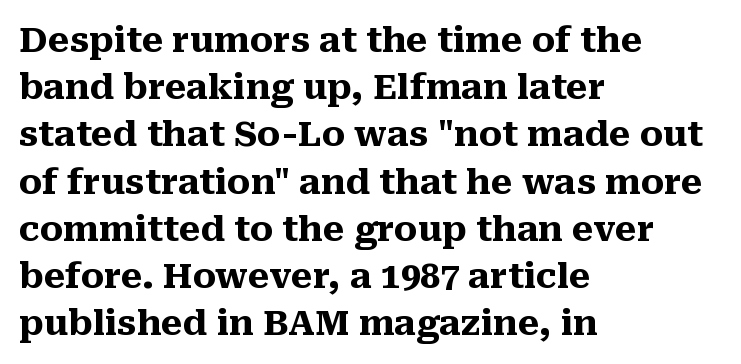
Q: Is the text bold? A: Yes.
Q: Is the text italic (slanted)? A: No, it is upright.
Q: Is the typeface a serif or a sans-serif typeface? A: Serif.
Q: Is the text underlined? A: No.
Q: How is the paragraph aligned? A: Left-aligned.
Q: Is the spacing between letters normal or unusually wide? A: Normal.
Q: Is the spacing between lines tight, normal or loose? A: Normal.
Q: Width (condensed, normal, or wide)? A: Normal.
Q: Stroke contrast? A: Medium.
Q: x-height? A: Medium.
Q: Monospaced? A: No.
